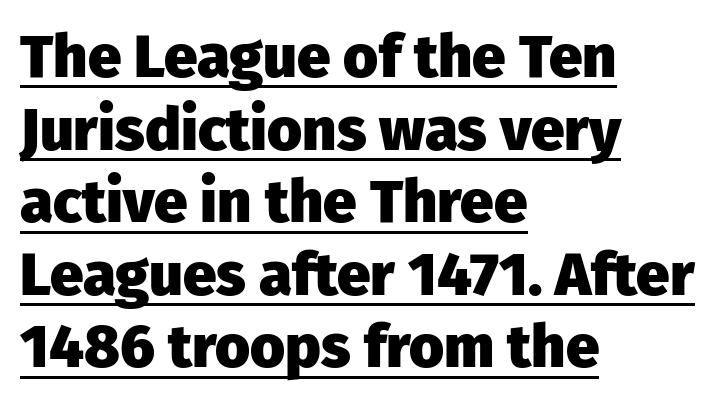
Q: Is the text bold? A: Yes.
Q: Is the text italic (slanted)? A: No, it is upright.
Q: Is the typeface a serif or a sans-serif typeface? A: Sans-serif.
Q: Is the text underlined? A: Yes.
Q: How is the paragraph aligned? A: Left-aligned.
Q: Is the spacing between letters normal or unusually wide? A: Normal.
Q: Width (condensed, normal, or wide)? A: Normal.
Q: Stroke contrast? A: Low.
Q: x-height? A: Medium.
Q: Monospaced? A: No.
